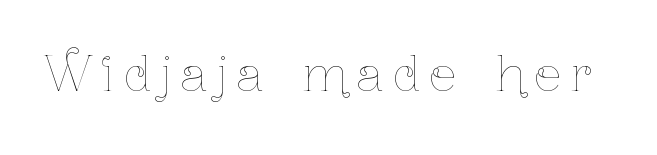
Q: Is the text bold? A: No.
Q: Is the text italic (slanted)? A: No, it is upright.
Q: Is the text underlined? A: No.
Q: Is the spacing between letters normal or unusually wide? A: Unusually wide.
Q: Width (condensed, normal, or wide)? A: Condensed.
Q: Stroke contrast? A: Low.
Q: x-height? A: Medium.
Q: Monospaced? A: No.
